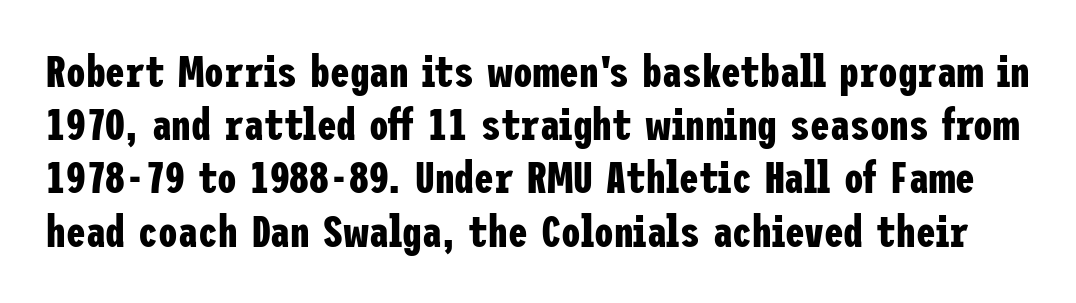
Letters rest on an invisible, unmarked baseline. The line texture is even and compact thanks to regular tracking. Posture: vertical. Is the type bold? Yes — the strokes are clearly thick and heavy.
